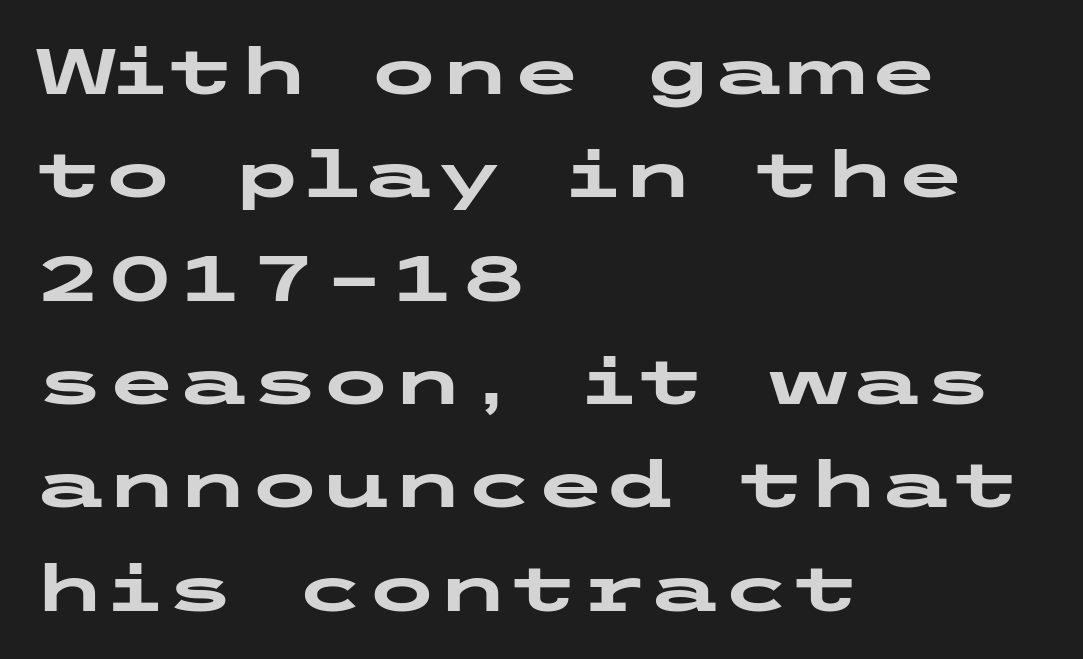
{"serif": "no", "italic": "no", "bold": "yes", "weight": "heavy", "width": "wide", "stroke_contrast": "low", "x_height": "medium", "underline": "no", "align": "left", "line_spacing": "normal", "line_spacing_ratio": 1.59, "letter_spacing": "normal", "letter_spacing_em": 0.0, "glyph_px": 65}
